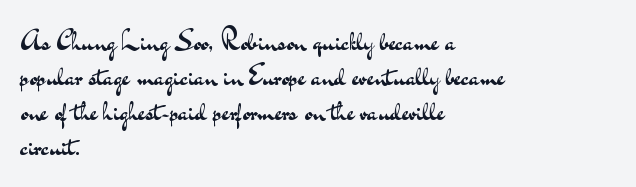
You can tell from the bare stems that sans-serif type was used. The lines sit at an ordinary, default distance from one another. These lines keep a tight, regular rhythm from letter to letter. Compared with a centered layout, this one pins lines to the left instead.
